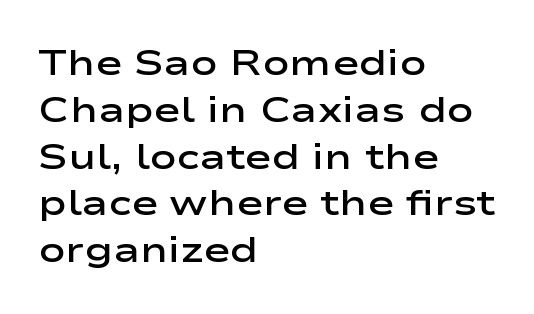
Q: Is the text bold? A: Semi-bold.
Q: Is the text italic (slanted)? A: No, it is upright.
Q: Is the typeface a serif or a sans-serif typeface? A: Sans-serif.
Q: Is the text underlined? A: No.
Q: How is the paragraph aligned? A: Left-aligned.
Q: Is the spacing between letters normal or unusually wide? A: Normal.
Q: Is the spacing between lines tight, normal or loose? A: Normal.
Q: Width (condensed, normal, or wide)? A: Wide.
Q: Stroke contrast? A: Low.
Q: x-height? A: Medium.
Q: Monospaced? A: No.
